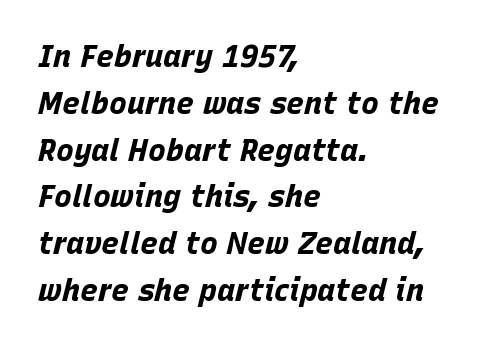
The image shows 30 px bold type, italic (leaning right); set left-aligned, normal line spacing (1.56x), normal letter spacing, not underlined; low stroke contrast and a large x-height.
